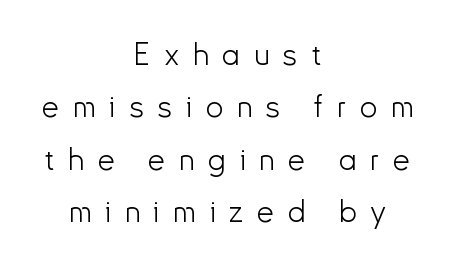
{"serif": "no", "italic": "no", "bold": "no", "weight": "light", "width": "normal", "stroke_contrast": "low", "x_height": "small", "monospaced": "no", "underline": "no", "align": "center", "line_spacing": "normal", "line_spacing_ratio": 1.69, "letter_spacing": "wide", "letter_spacing_em": 0.44, "glyph_px": 31}
